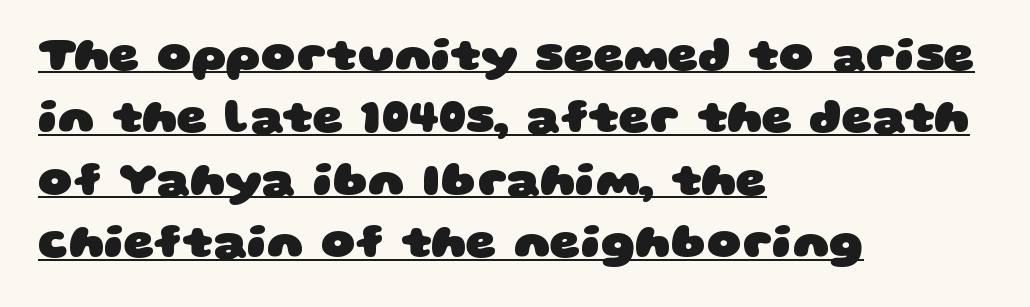
{"serif": "no", "bold": "yes", "weight": "heavy", "width": "wide", "stroke_contrast": "low", "x_height": "large", "monospaced": "no", "underline": "yes", "align": "left", "line_spacing": "normal", "line_spacing_ratio": 1.3, "letter_spacing": "normal", "letter_spacing_em": 0.0, "glyph_px": 48}
